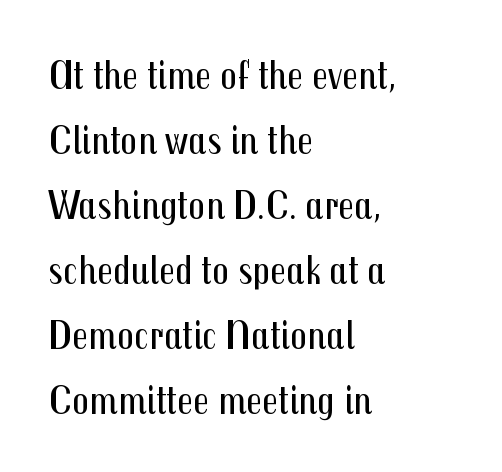
The image shows 42 px regular-weight, condensed sans-serif type, upright; set left-aligned, normal line spacing (1.55x), normal letter spacing, not underlined; medium stroke contrast and a medium x-height.
